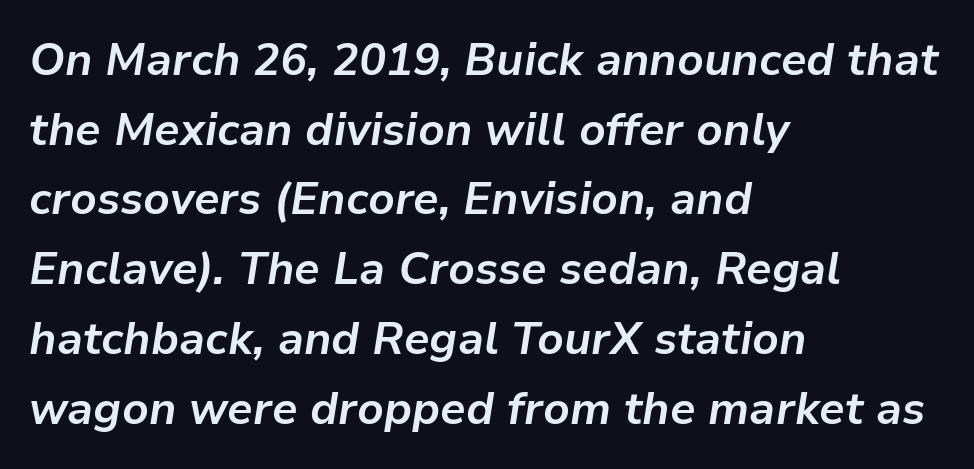
Q: Is the text bold? A: Yes.
Q: Is the text italic (slanted)? A: Yes, it leans right by about 9 degrees.
Q: Is the text underlined? A: No.
Q: How is the paragraph aligned? A: Left-aligned.
Q: Is the spacing between letters normal or unusually wide? A: Normal.
Q: Is the spacing between lines tight, normal or loose? A: Normal.
Q: Width (condensed, normal, or wide)? A: Normal.
Q: Stroke contrast? A: Low.
Q: x-height? A: Medium.
Q: Monospaced? A: No.
